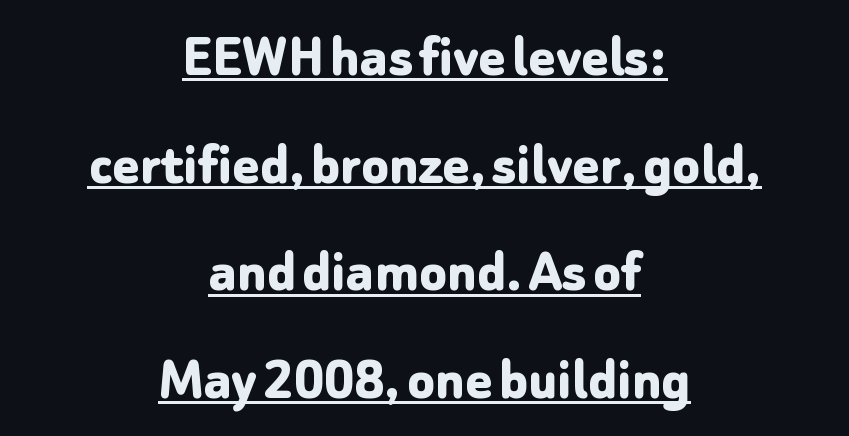
{"serif": "no", "italic": "no", "bold": "yes", "weight": "bold", "width": "normal", "stroke_contrast": "low", "x_height": "medium", "monospaced": "no", "underline": "yes", "align": "center", "line_spacing_ratio": 1.71, "letter_spacing": "normal", "letter_spacing_em": 0.0, "glyph_px": 63}
